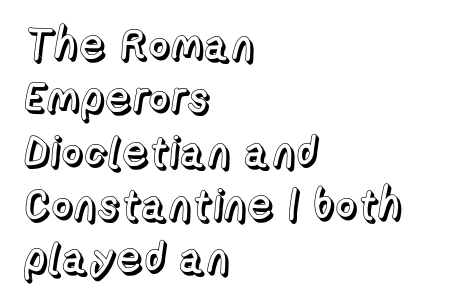
The image shows 43 px text type; set left-aligned, line spacing 1.24x, normal letter spacing, not underlined; a medium x-height.
